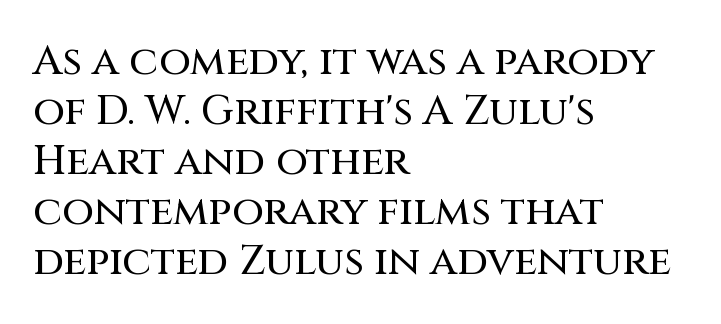
The zone under the glyphs is completely vacant. Unlike italic type, these characters show no tilt at all. Tracking here is standard; glyphs follow each other at the usual distance. Note the varied advance widths — an 'i' is clearly narrower than an 'm'.
